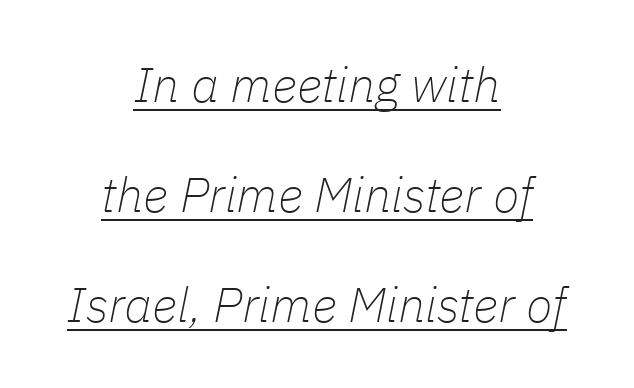
Q: Is the text bold? A: No.
Q: Is the text italic (slanted)? A: Yes, it leans right by about 11 degrees.
Q: Is the text underlined? A: Yes.
Q: How is the paragraph aligned? A: Centered.
Q: Is the spacing between letters normal or unusually wide? A: Normal.
Q: Is the spacing between lines tight, normal or loose? A: Loose.
Q: Width (condensed, normal, or wide)? A: Normal.
Q: Stroke contrast? A: Low.
Q: x-height? A: Medium.
Q: Monospaced? A: No.
